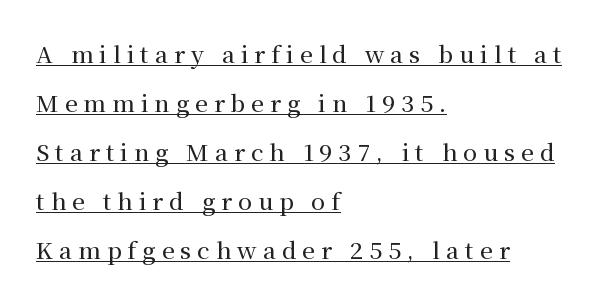
Q: Is the text italic (slanted)? A: No, it is upright.
Q: Is the text underlined? A: Yes.
Q: How is the paragraph aligned? A: Left-aligned.
Q: Is the spacing between letters normal or unusually wide? A: Unusually wide.
Q: Is the spacing between lines tight, normal or loose? A: Loose.
